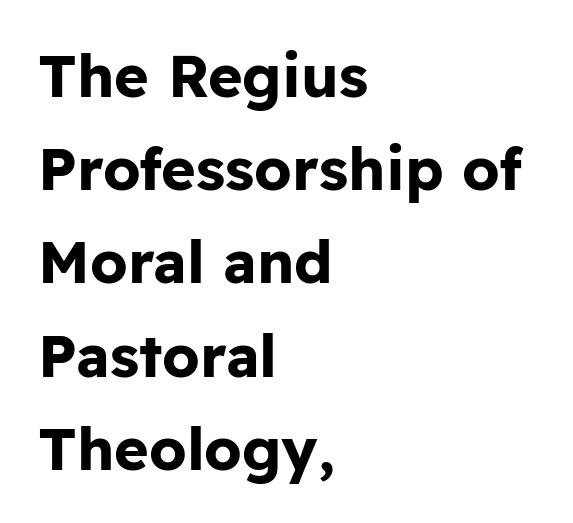
Q: Is the text bold? A: Yes.
Q: Is the text italic (slanted)? A: No, it is upright.
Q: Is the typeface a serif or a sans-serif typeface? A: Sans-serif.
Q: Is the text underlined? A: No.
Q: How is the paragraph aligned? A: Left-aligned.
Q: Is the spacing between letters normal or unusually wide? A: Normal.
Q: Is the spacing between lines tight, normal or loose? A: Normal.
Q: Width (condensed, normal, or wide)? A: Normal.
Q: Stroke contrast? A: Low.
Q: x-height? A: Medium.
Q: Monospaced? A: No.
